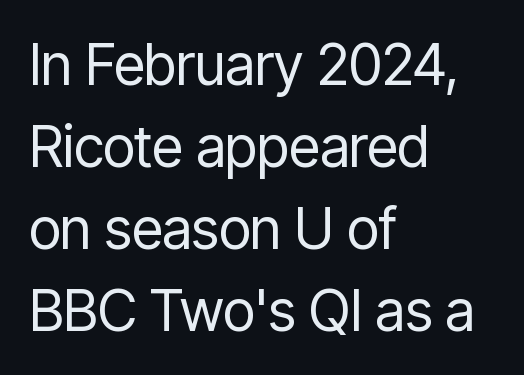
The image shows 57 px regular-weight, condensed sans-serif type, upright; set left-aligned, normal line spacing (1.44x), normal letter spacing, not underlined; low stroke contrast and a medium x-height.
